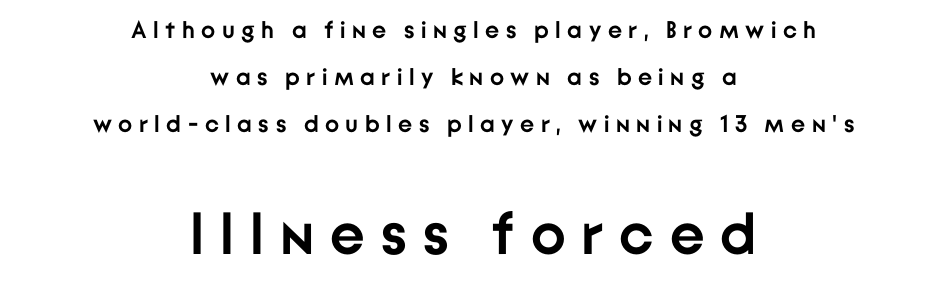
{"serif": "no", "italic": "no", "bold": "yes", "weight": "semibold", "width": "normal", "stroke_contrast": "low", "x_height": "medium", "monospaced": "no", "underline": "no", "align": "center", "line_spacing": "loose", "line_spacing_ratio": 1.95, "letter_spacing": "wide", "letter_spacing_em": 0.27, "larger_block": "second", "size_ratio": 2.46, "glyph_px": 59}
